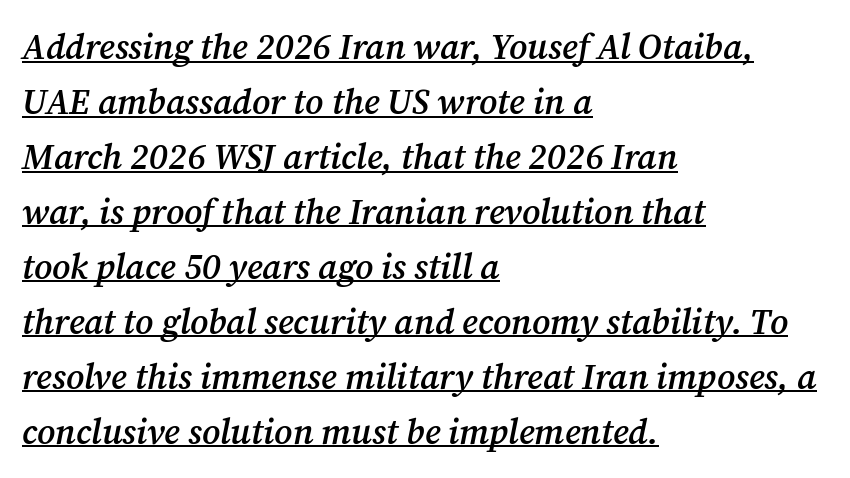
Q: Is the text bold? A: Semi-bold.
Q: Is the text italic (slanted)? A: Yes, it leans right by about 12 degrees.
Q: Is the typeface a serif or a sans-serif typeface? A: Serif.
Q: Is the text underlined? A: Yes.
Q: How is the paragraph aligned? A: Left-aligned.
Q: Is the spacing between letters normal or unusually wide? A: Normal.
Q: Is the spacing between lines tight, normal or loose? A: Normal.
Q: Width (condensed, normal, or wide)? A: Normal.
Q: Stroke contrast? A: Medium.
Q: x-height? A: Medium.
Q: Monospaced? A: No.
